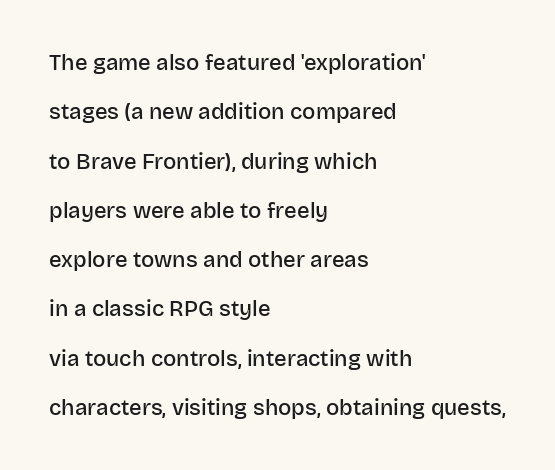
The image shows 22 px text type, upright; set left-aligned, loose line spacing (2.24x), normal letter spacing, not underlined.
